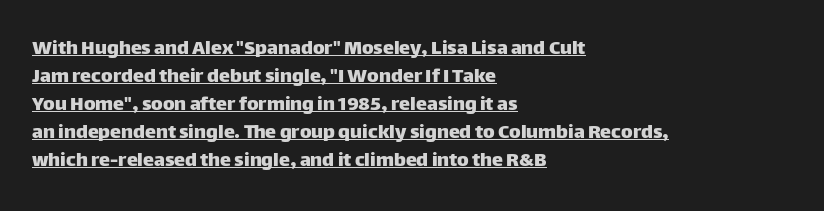
Q: Is the text italic (slanted)? A: No, it is upright.
Q: Is the text underlined? A: Yes.
Q: How is the paragraph aligned? A: Left-aligned.
Q: Is the spacing between letters normal or unusually wide? A: Normal.
Q: Is the spacing between lines tight, normal or loose? A: Normal.
